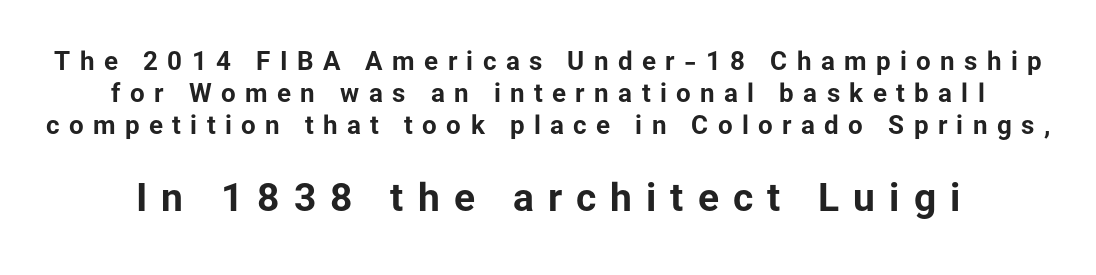
{"serif": "no", "italic": "no", "bold": "yes", "weight": "bold", "width": "normal", "stroke_contrast": "low", "x_height": "medium", "monospaced": "no", "underline": "no", "line_spacing_ratio": 1.24, "letter_spacing": "wide", "letter_spacing_em": 0.36, "larger_block": "second", "size_ratio": 1.5, "glyph_px": 39}
